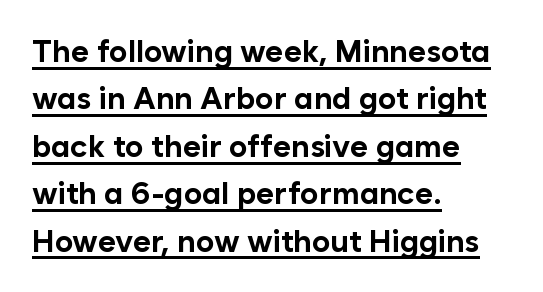
Q: Is the text bold? A: Yes.
Q: Is the text italic (slanted)? A: No, it is upright.
Q: Is the typeface a serif or a sans-serif typeface? A: Sans-serif.
Q: Is the text underlined? A: Yes.
Q: How is the paragraph aligned? A: Left-aligned.
Q: Is the spacing between letters normal or unusually wide? A: Normal.
Q: Is the spacing between lines tight, normal or loose? A: Normal.
Q: Width (condensed, normal, or wide)? A: Normal.
Q: Stroke contrast? A: Low.
Q: x-height? A: Medium.
Q: Monospaced? A: No.
